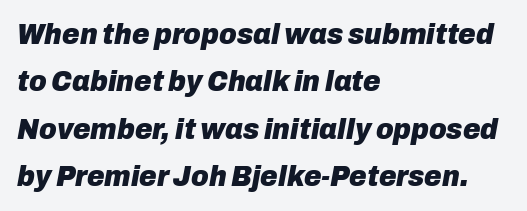
Only glyphs here, with clear space below each row. This rendering leaves character spacing at its baseline value. A dark, heavy texture on the line: the type is bold. The axis of the letterforms is tilted away from vertical. Character widths vary here, with narrow letters taking less room than wide ones. The paragraph has a hard left edge and a soft right edge.
